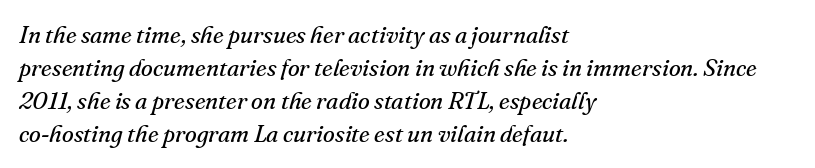
Q: Is the text bold? A: No.
Q: Is the text italic (slanted)? A: Yes, it leans right by about 16 degrees.
Q: Is the text underlined? A: No.
Q: How is the paragraph aligned? A: Left-aligned.
Q: Is the spacing between letters normal or unusually wide? A: Normal.
Q: Is the spacing between lines tight, normal or loose? A: Normal.
